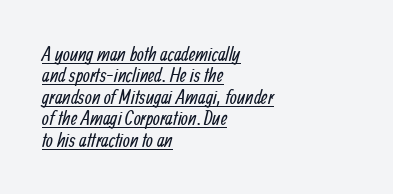
{"bold": "no", "underline": "yes", "align": "left", "line_spacing": "tight", "line_spacing_ratio": 1.07, "letter_spacing": "normal", "letter_spacing_em": 0.0, "glyph_px": 20}
